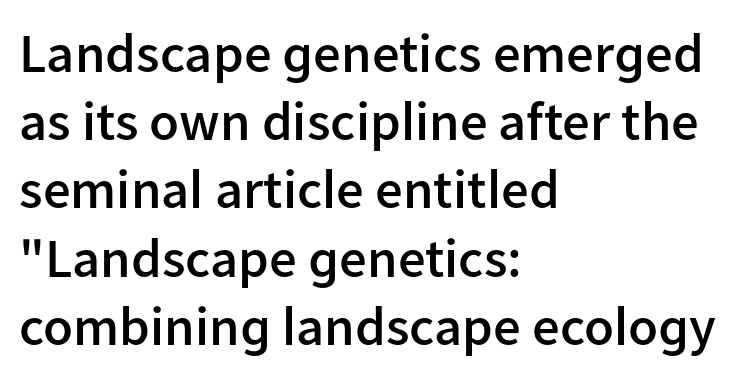
The image shows 55 px semibold sans-serif type, upright; set left-aligned, line spacing 1.24x, normal letter spacing, not underlined; low stroke contrast and a medium x-height.
